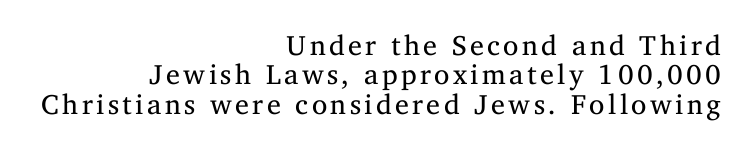
The image shows 28 px regular-weight serif type, upright; set right-aligned, tight line spacing (1.05x), not underlined; medium stroke contrast and a medium x-height.
